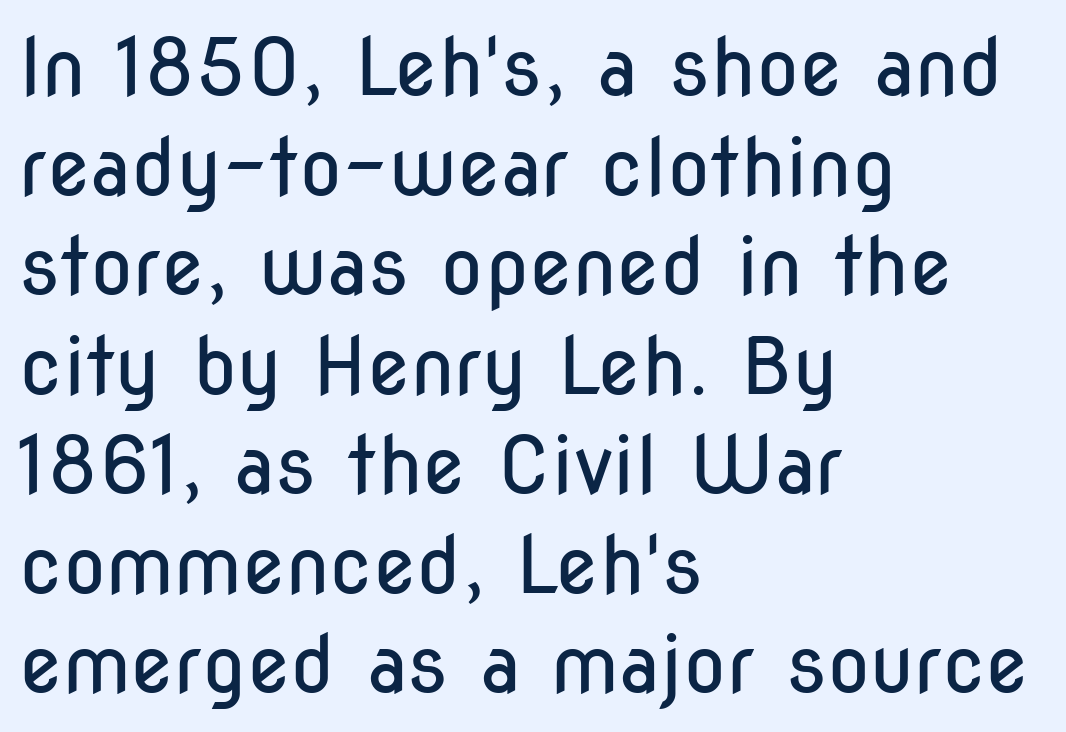
The letterforms sit at book weight or below. In terms of letterspacing, this is plain default setting. Words float on clear page, feet unadorned. The line-height multiplier appears to be the usual default. The rendering uses natural spacing where letterforms have individual widths.
